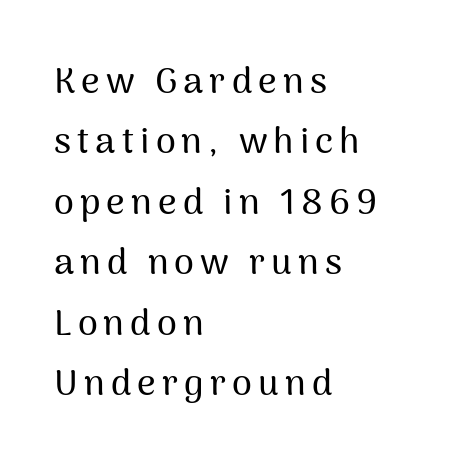
{"serif": "no", "italic": "no", "width": "normal", "stroke_contrast": "medium", "x_height": "medium", "monospaced": "no", "underline": "no", "align": "left", "line_spacing": "normal", "line_spacing_ratio": 1.68, "glyph_px": 36}
